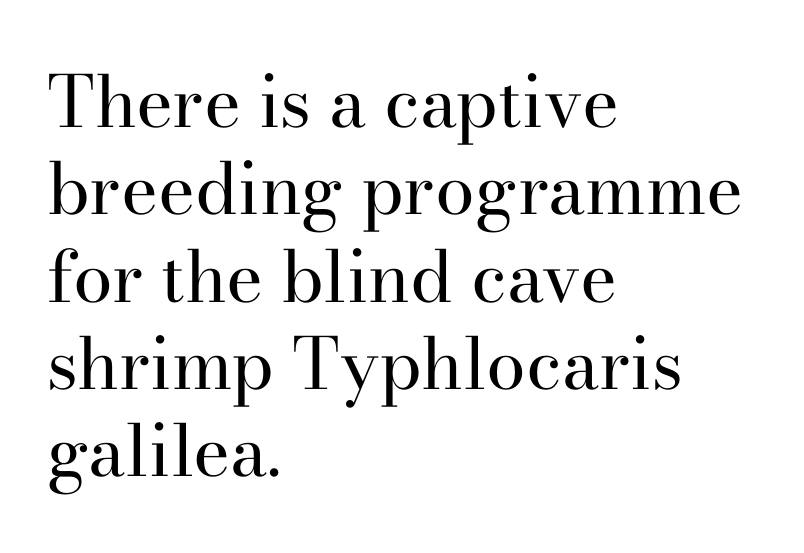
The image shows 71 px regular-weight serif type, upright; set left-aligned, line spacing 1.23x, normal letter spacing, not underlined; high stroke contrast and a small x-height.
